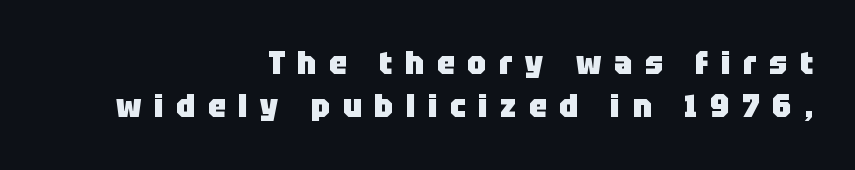
{"serif": "no", "italic": "no", "bold": "yes", "weight": "heavy", "width": "normal", "stroke_contrast": "low", "x_height": "large", "monospaced": "no", "underline": "no", "align": "right", "line_spacing": "normal", "line_spacing_ratio": 1.35, "letter_spacing": "wide", "letter_spacing_em": 0.4, "glyph_px": 32}
